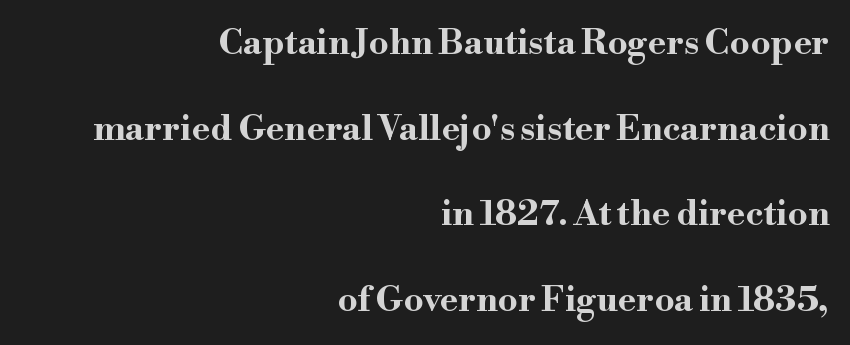
{"serif": "yes", "italic": "no", "bold": "yes", "weight": "bold", "width": "wide", "stroke_contrast": "high", "x_height": "small", "monospaced": "no", "underline": "no", "align": "right", "line_spacing": "loose", "line_spacing_ratio": 2.45, "letter_spacing": "normal", "letter_spacing_em": 0.0, "glyph_px": 35}
